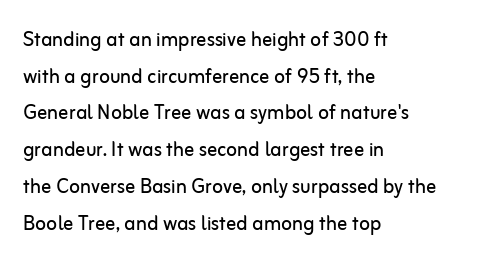
The image shows 25 px text type, upright; set left-aligned, normal line spacing (1.47x), normal letter spacing, not underlined.
